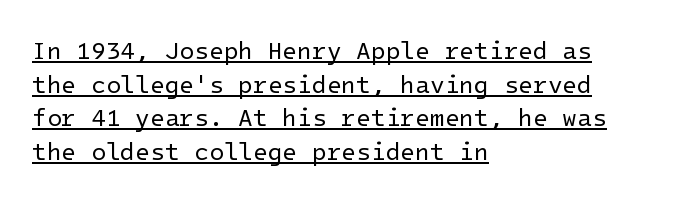
{"italic": "no", "bold": "no", "underline": "yes", "align": "left", "line_spacing": "normal", "line_spacing_ratio": 1.4, "letter_spacing": "normal", "letter_spacing_em": 0.0, "glyph_px": 24}
